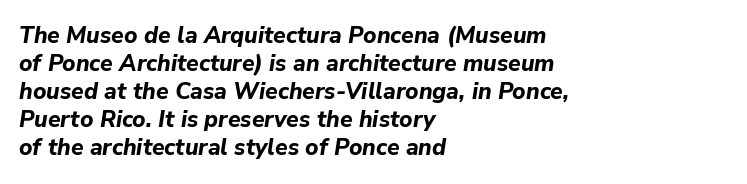
A clean baseline with only descenders dipping below it. Compared with an ordinary text face, these strokes are far heavier — a full bold. The axis of the letterforms is tilted away from vertical. Alignment: flush left.
